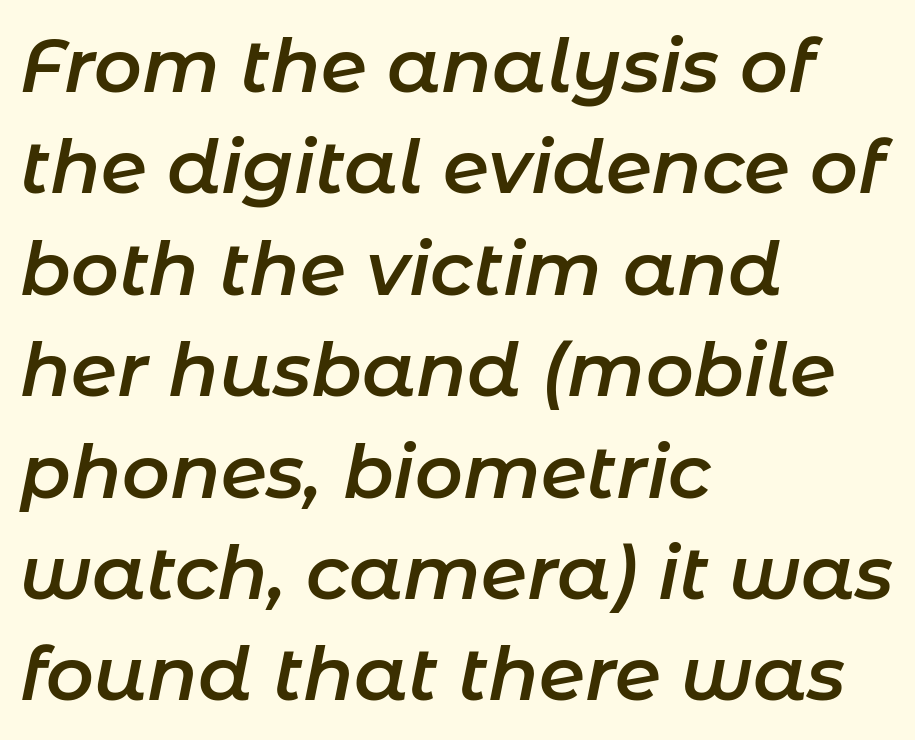
The image shows 74 px semibold type, italic (leaning right); set left-aligned, normal line spacing (1.37x), normal letter spacing, not underlined; low stroke contrast and a medium x-height.
